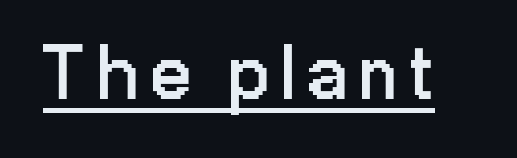
Q: Is the text bold? A: No.
Q: Is the text italic (slanted)? A: No, it is upright.
Q: Is the typeface a serif or a sans-serif typeface? A: Sans-serif.
Q: Is the text underlined? A: Yes.
Q: Width (condensed, normal, or wide)? A: Condensed.
Q: Stroke contrast? A: Low.
Q: x-height? A: Medium.
Q: Monospaced? A: No.
